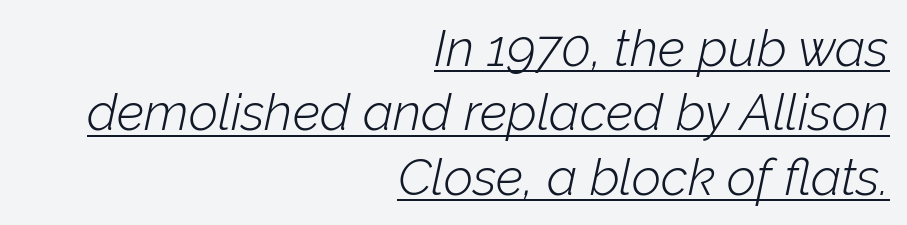
Q: Is the text bold? A: No.
Q: Is the text italic (slanted)? A: Yes, it leans right by about 12 degrees.
Q: Is the text underlined? A: Yes.
Q: How is the paragraph aligned? A: Right-aligned.
Q: Is the spacing between letters normal or unusually wide? A: Normal.
Q: Is the spacing between lines tight, normal or loose? A: Normal.
Q: Width (condensed, normal, or wide)? A: Normal.
Q: Stroke contrast? A: Low.
Q: x-height? A: Medium.
Q: Monospaced? A: No.
